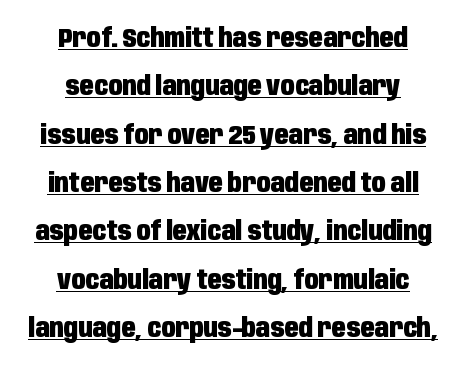
Q: Is the text bold? A: Yes.
Q: Is the text italic (slanted)? A: No, it is upright.
Q: Is the text underlined? A: Yes.
Q: How is the paragraph aligned? A: Centered.
Q: Is the spacing between letters normal or unusually wide? A: Normal.
